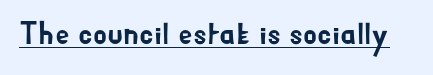
{"serif": "no", "italic": "no", "width": "normal", "stroke_contrast": "low", "x_height": "small", "monospaced": "no", "underline": "yes", "letter_spacing": "normal", "letter_spacing_em": 0.0, "glyph_px": 32}
